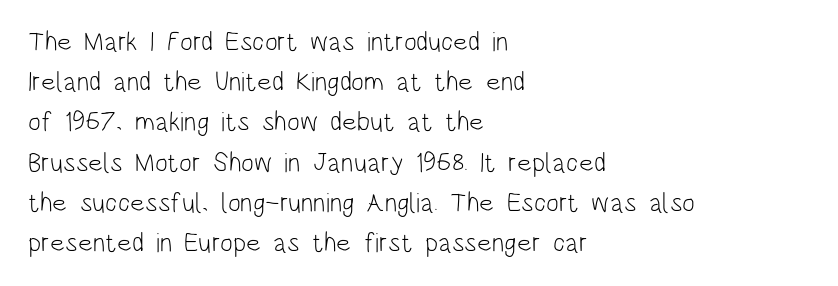
{"italic": "no", "bold": "no", "underline": "no", "align": "left", "line_spacing": "normal", "line_spacing_ratio": 1.49, "letter_spacing": "normal", "letter_spacing_em": 0.0, "glyph_px": 27}
